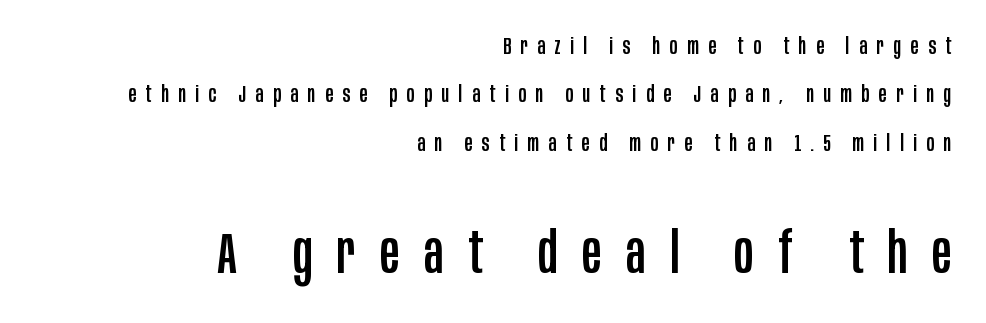
{"serif": "no", "italic": "no", "width": "condensed", "stroke_contrast": "low", "x_height": "large", "monospaced": "no", "underline": "no", "align": "right", "line_spacing": "loose", "line_spacing_ratio": 2.1, "letter_spacing": "wide", "letter_spacing_em": 0.42, "larger_block": "second", "size_ratio": 2.52, "glyph_px": 58}
